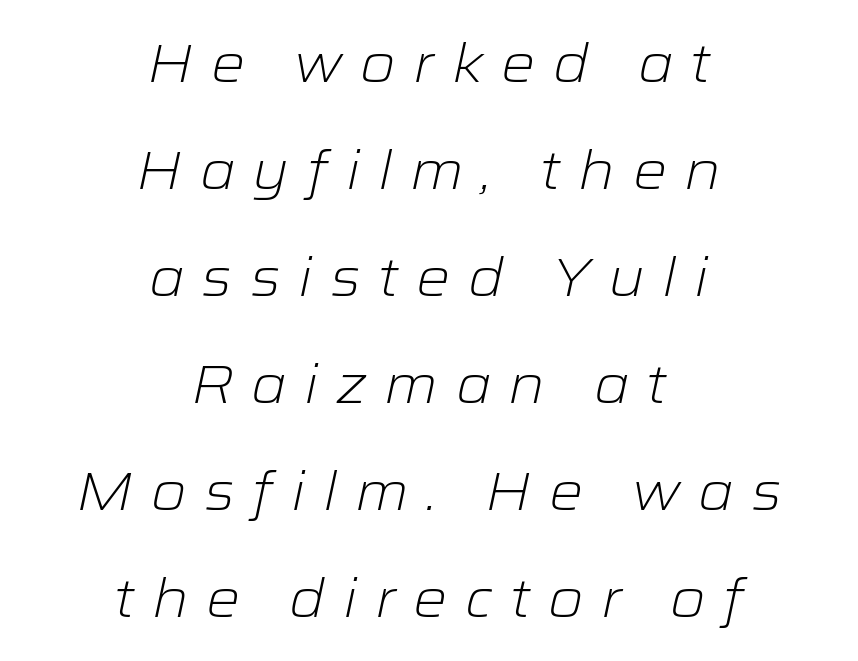
{"italic": "yes", "lean": "right", "slant_degrees": 12, "bold": "no", "weight": "light", "width": "wide", "stroke_contrast": "low", "x_height": "medium", "monospaced": "no", "underline": "no", "align": "center", "line_spacing": "loose", "line_spacing_ratio": 1.98, "letter_spacing": "wide", "letter_spacing_em": 0.32, "glyph_px": 54}
